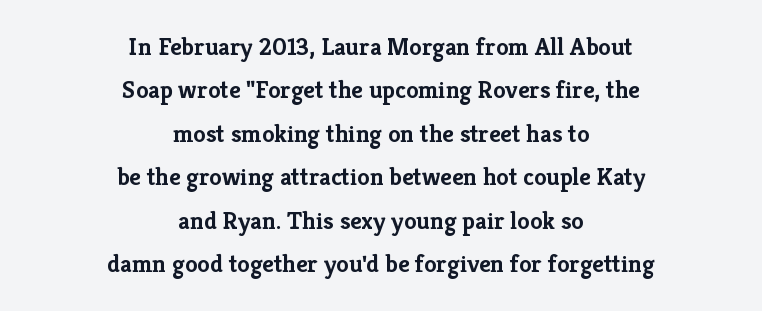
The image shows 25 px bold type, upright; set centered, line spacing 1.74x, normal letter spacing, not underlined.
